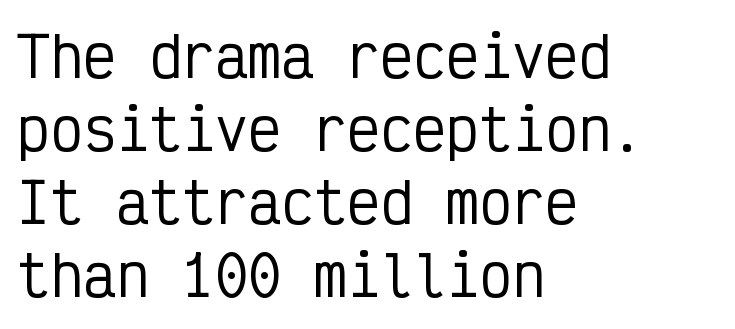
The image shows 55 px condensed sans-serif type, upright, monospaced; set left-aligned, normal line spacing (1.33x), normal letter spacing, not underlined; low stroke contrast and a medium x-height.
